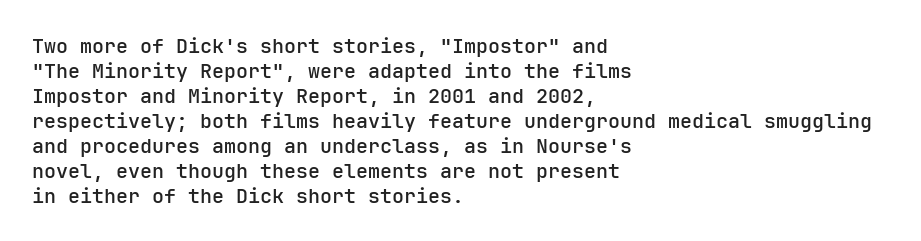
The image shows 20 px text type, upright; set left-aligned, normal line spacing (1.25x), normal letter spacing, not underlined.
